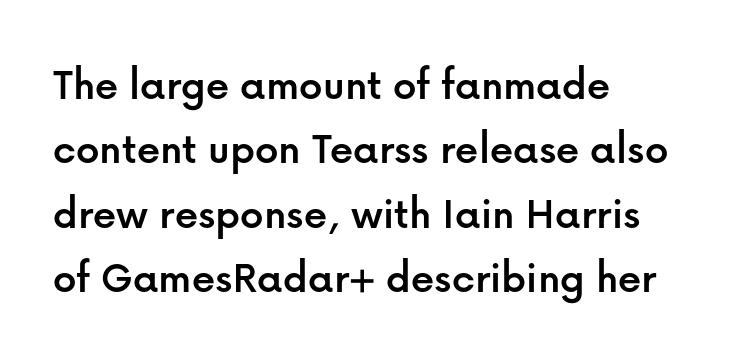
In terms of leading, this rendering sits right in the middle. These lines are rendered in a variable-pitch font. Where is the straight margin? On the left. The typography opts for an upright posture over an oblique one. Short note: letters normally spaced. Quick note: underline off.
